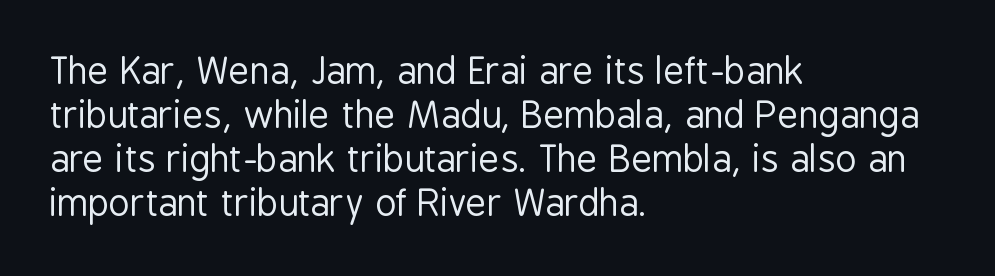
The image shows 36 px regular-weight, condensed sans-serif type, upright; set left-aligned, line spacing 1.22x, normal letter spacing, not underlined; low stroke contrast and a medium x-height.
